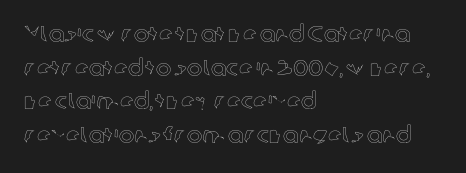
Notice how the passage keeps a crisp vertical edge on the left only. Ascenders rise straight up at ninety degrees. The passage shown is not underscored anywhere. Tracking value appears to be zero — textbook default spacing.
